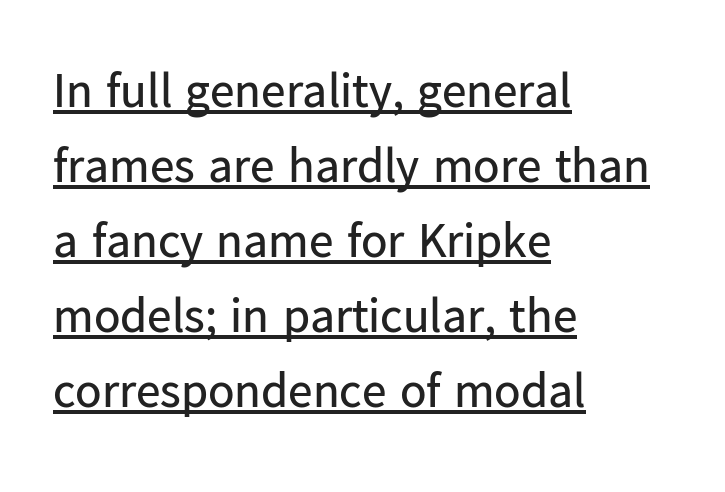
It's the straight-up-and-down kind of type. Horizontal bands of white between lines are of average thickness. Glyph-to-glyph distance matches everyday printed text. Proportional: the letters do not fall into vertical columns. Reading down the block, your eye returns to a fixed left position each line.
